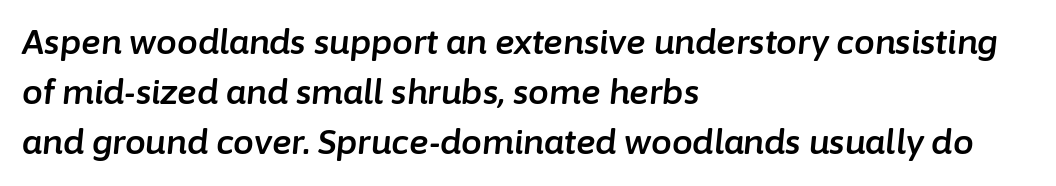
The area under the type is left untouched. Caption: multi-line text, flush left, ragged right. This rendering leaves character spacing at its baseline value. The whole block is typeset with a tilt. A typesetter would call this leading conventional body-copy spacing. Think of a printed novel: that variable character pitch is what you see here.
